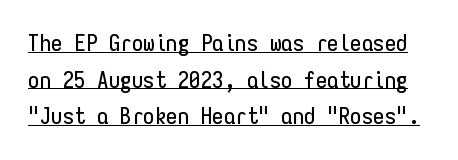
The image shows 23 px text type, upright; set normal line spacing (1.59x), normal letter spacing, underlined.
